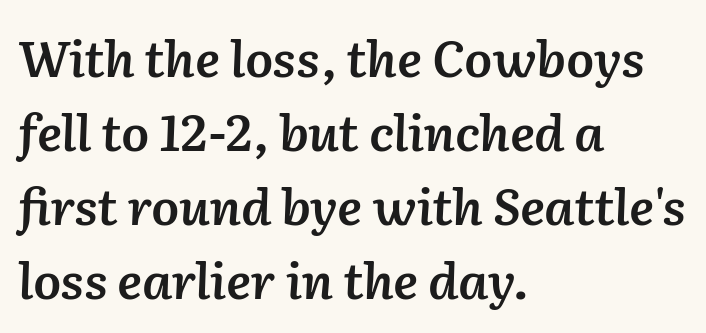
{"italic": "yes", "lean": "right", "slant_degrees": 2, "bold": "semi", "weight": "semibold", "width": "normal", "stroke_contrast": "low", "x_height": "medium", "monospaced": "no", "underline": "no", "align": "left", "line_spacing": "normal", "line_spacing_ratio": 1.48, "letter_spacing": "normal", "letter_spacing_em": 0.0, "glyph_px": 50}
